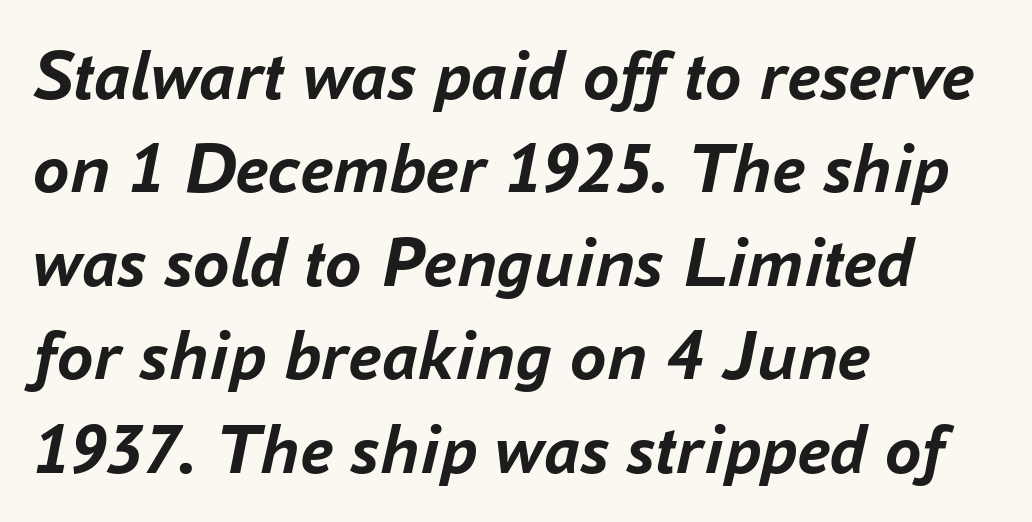
{"italic": "yes", "lean": "right", "slant_degrees": 16, "bold": "yes", "weight": "semibold", "width": "normal", "stroke_contrast": "low", "x_height": "medium", "monospaced": "no", "underline": "no", "align": "left", "line_spacing": "normal", "line_spacing_ratio": 1.28, "letter_spacing": "normal", "letter_spacing_em": 0.0, "glyph_px": 73}
